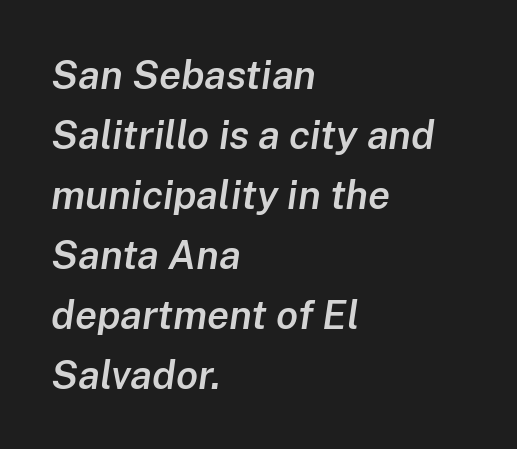
The image shows 40 px semibold type, italic (leaning right); set left-aligned, normal line spacing (1.5x), normal letter spacing, not underlined; low stroke contrast and a medium x-height.
